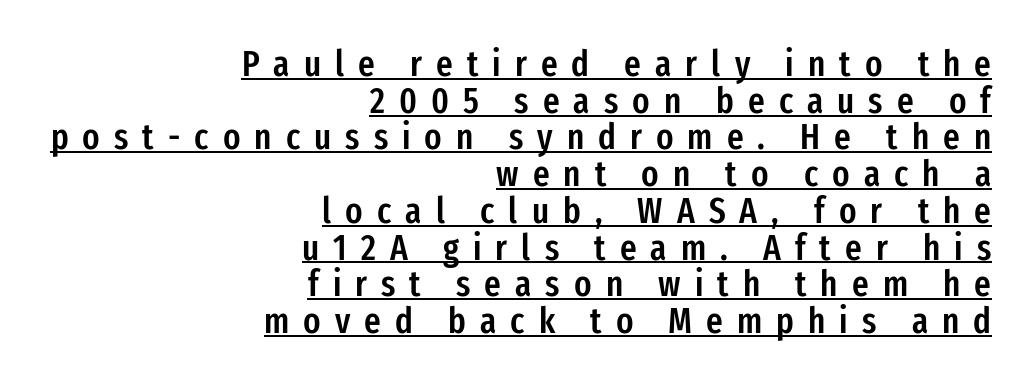
Q: Is the text bold? A: Semi-bold.
Q: Is the text italic (slanted)? A: No, it is upright.
Q: Is the typeface a serif or a sans-serif typeface? A: Sans-serif.
Q: Is the text underlined? A: Yes.
Q: How is the paragraph aligned? A: Right-aligned.
Q: Is the spacing between letters normal or unusually wide? A: Unusually wide.
Q: Is the spacing between lines tight, normal or loose? A: Tight.
Q: Width (condensed, normal, or wide)? A: Condensed.
Q: Stroke contrast? A: Low.
Q: x-height? A: Medium.
Q: Monospaced? A: No.
